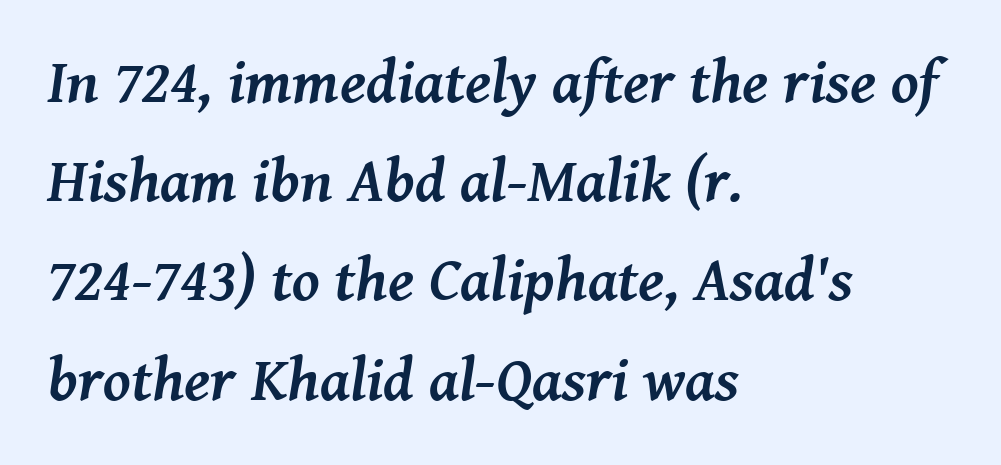
Q: Is the text bold? A: Yes.
Q: Is the text italic (slanted)? A: Yes, it leans right by about 8 degrees.
Q: Is the typeface a serif or a sans-serif typeface? A: Serif.
Q: Is the text underlined? A: No.
Q: How is the paragraph aligned? A: Left-aligned.
Q: Is the spacing between letters normal or unusually wide? A: Normal.
Q: Is the spacing between lines tight, normal or loose? A: Normal.
Q: Width (condensed, normal, or wide)? A: Normal.
Q: Stroke contrast? A: Medium.
Q: x-height? A: Medium.
Q: Monospaced? A: No.
